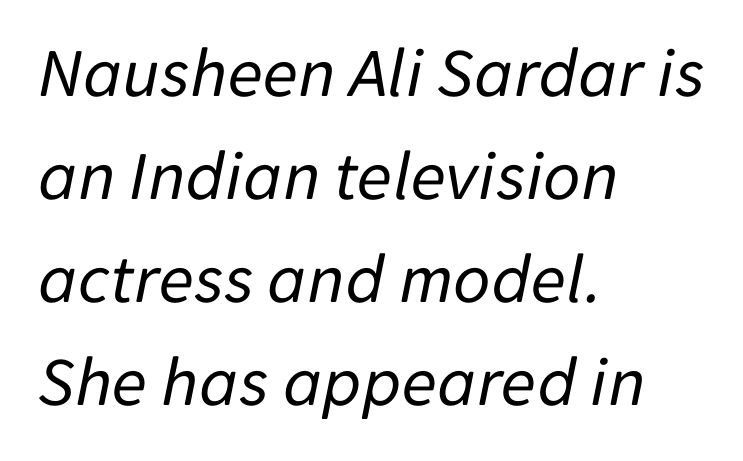
The image shows 72 px regular-weight type, italic (leaning right); set left-aligned, normal line spacing (1.43x), normal letter spacing, not underlined; low stroke contrast and a medium x-height.
